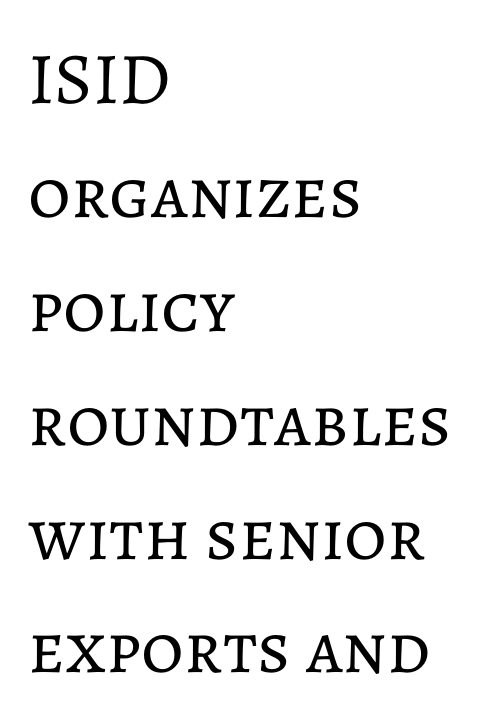
{"italic": "no", "bold": "no", "weight": "regular", "width": "normal", "stroke_contrast": "low", "x_height": "medium", "monospaced": "no", "underline": "no", "align": "left", "line_spacing": "normal", "line_spacing_ratio": 1.56, "letter_spacing": "normal", "letter_spacing_em": 0.0, "glyph_px": 73}
